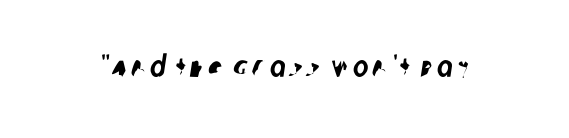
Letters rest on an invisible, unmarked baseline. To sum up the face: it is a sans, with no serifs. The rendering uses natural spacing where letterforms have individual widths.
